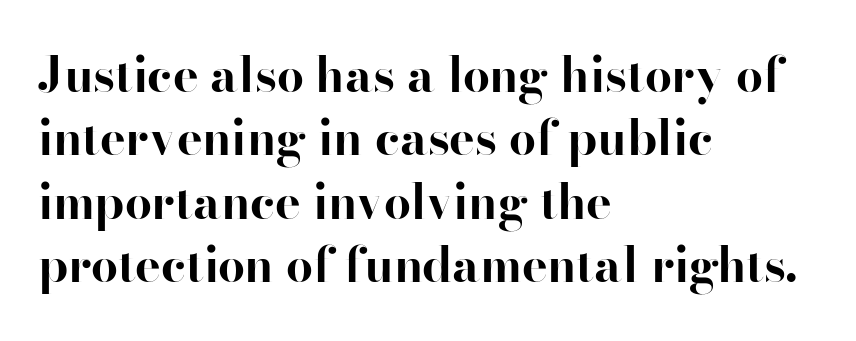
You could not count columns in this text — the font is proportionally spaced. Regular leading. Bold? Absolutely — the strokes are thick and heavy. The zone under the glyphs is completely vacant. Layout note: lines flush left. Serifs: yes, visible at the terminals of the letterforms.
